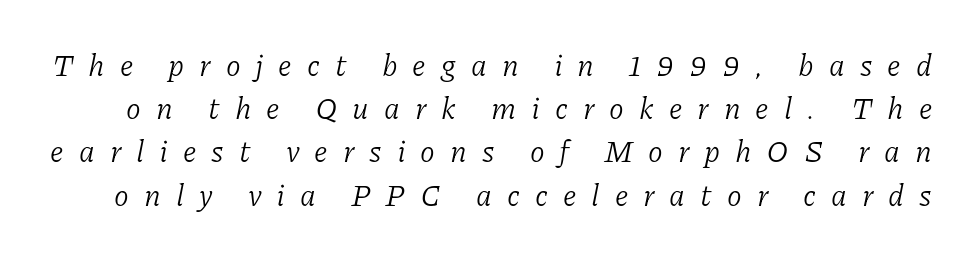
Someone cranked the tracking dial way up on this one. Bare-footed words on every line. Old-style or modern, the face here clearly has serifs. This sample uses an oblique cut, with every glyph tilted off the vertical.
